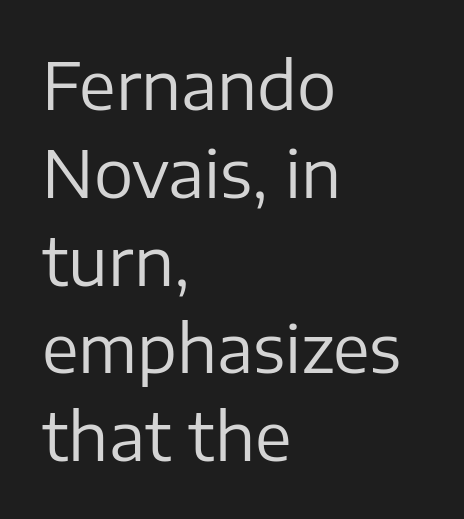
You could not count columns in this text — the font is proportionally spaced. Words appear dense and cohesive because spacing is normal. This sample uses an upright cut, with every glyph sitting square on the baseline. Notice how descenders clear the ascenders below comfortably — that's standard leading. No heavy texture on the line: the type isn't bold.
